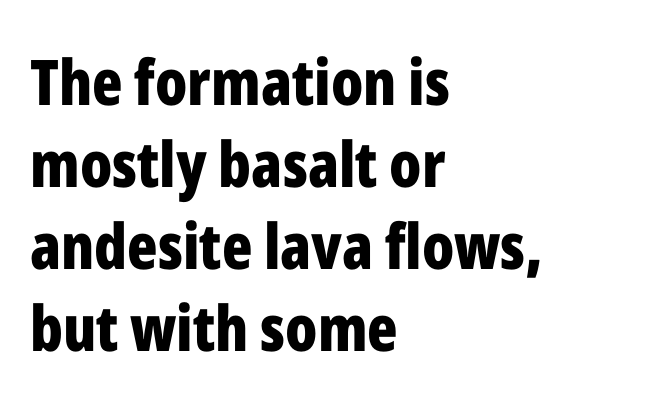
The face used here is rendered with its standard letterfit. A roman cut, with each character standing at attention. Each line starts at the same left margin while the right side varies. You can tell from the bare stems that sans-serif type was used. Heavy-handed strokes throughout: this text is bold. Proportional: the letters do not fall into vertical columns.
